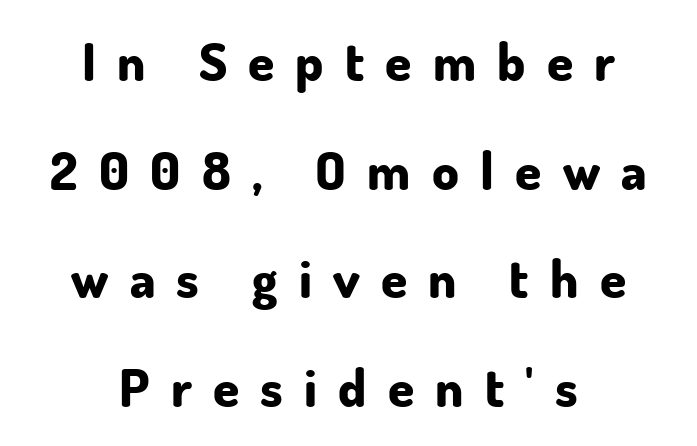
The image shows 53 px bold sans-serif type, upright; set centered, loose line spacing (2.05x), unusually wide letter spacing (+0.4 em), not underlined; low stroke contrast and a small x-height.
